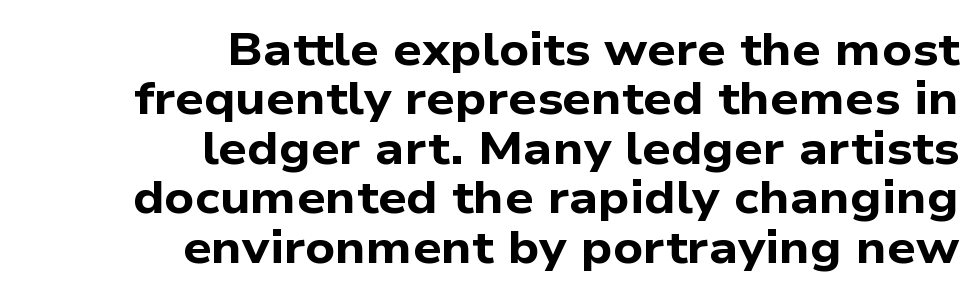
{"serif": "no", "bold": "yes", "weight": "bold", "width": "wide", "stroke_contrast": "low", "x_height": "medium", "monospaced": "no", "underline": "no", "align": "right", "line_spacing": "tight", "line_spacing_ratio": 1.1, "letter_spacing": "normal", "letter_spacing_em": 0.0, "glyph_px": 45}
